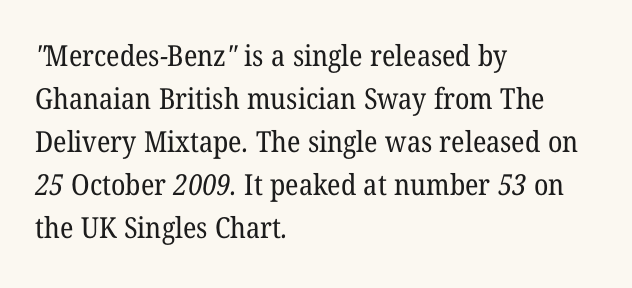
The image shows 29 px regular-weight serif type; set left-aligned, normal line spacing (1.48x), normal letter spacing, not underlined; low stroke contrast and a medium x-height.
